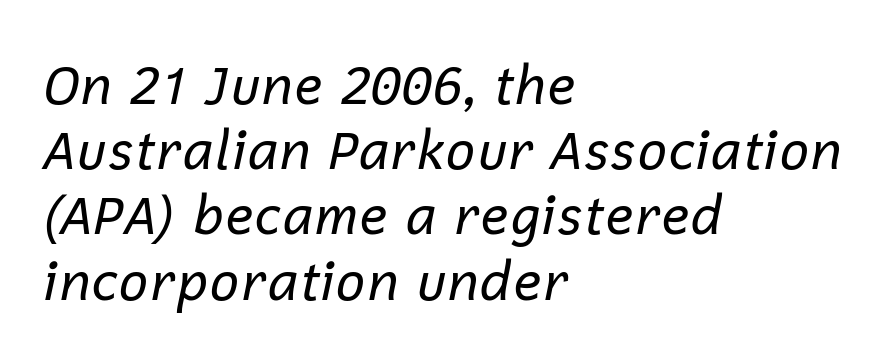
{"italic": "yes", "lean": "right", "slant_degrees": 12, "bold": "no", "weight": "regular", "width": "normal", "stroke_contrast": "low", "x_height": "medium", "monospaced": "no", "underline": "no", "align": "left", "line_spacing_ratio": 1.23, "letter_spacing": "normal", "letter_spacing_em": 0.0, "glyph_px": 53}
